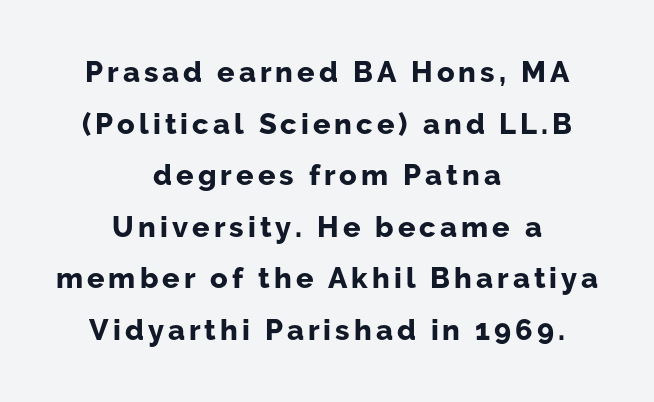
The image shows 29 px bold sans-serif type, upright; set centered, line spacing 1.78x, not underlined; low stroke contrast and a medium x-height.
